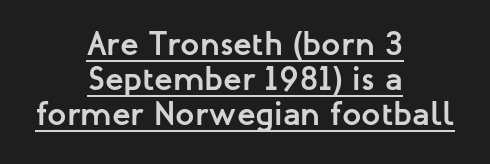
You can tell it's not italic because the verticals are truly vertical. Think of a printed novel: that variable character pitch is what you see here. Honestly, the letter spacing is just normal — you wouldn't notice it. The rag falls on both sides of this text block equally.
